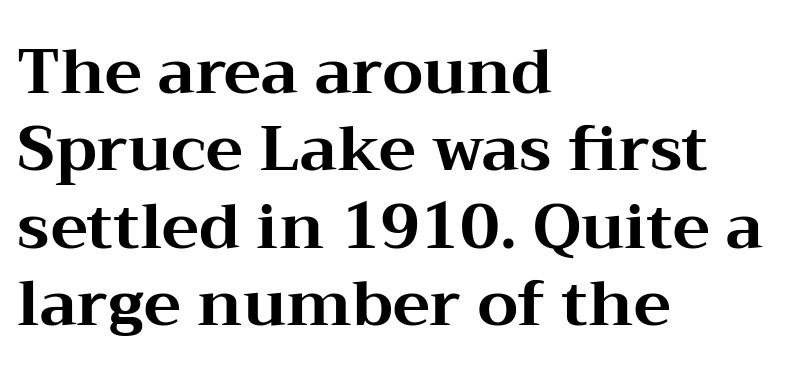
{"serif": "yes", "italic": "no", "bold": "yes", "weight": "bold", "width": "wide", "stroke_contrast": "medium", "x_height": "medium", "monospaced": "no", "underline": "no", "align": "left", "line_spacing_ratio": 1.23, "letter_spacing": "normal", "letter_spacing_em": 0.0, "glyph_px": 63}
